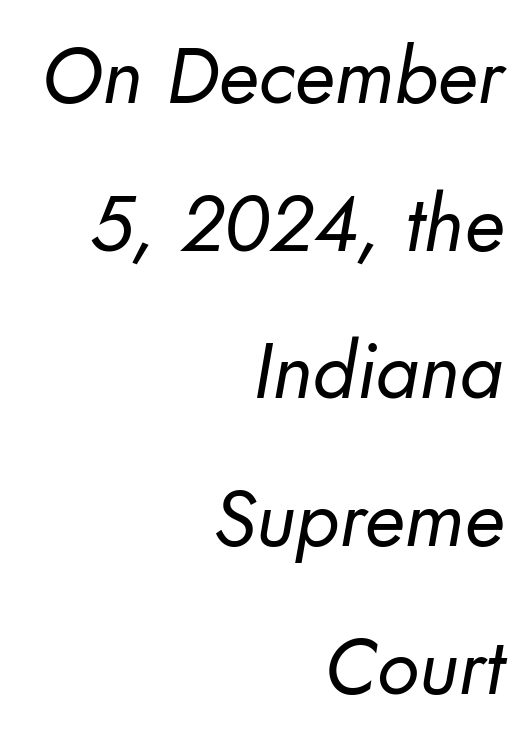
{"serif": "no", "bold": "no", "weight": "regular", "width": "normal", "stroke_contrast": "low", "x_height": "small", "monospaced": "no", "underline": "no", "align": "right", "line_spacing_ratio": 1.87, "letter_spacing": "normal", "letter_spacing_em": 0.0, "glyph_px": 79}
